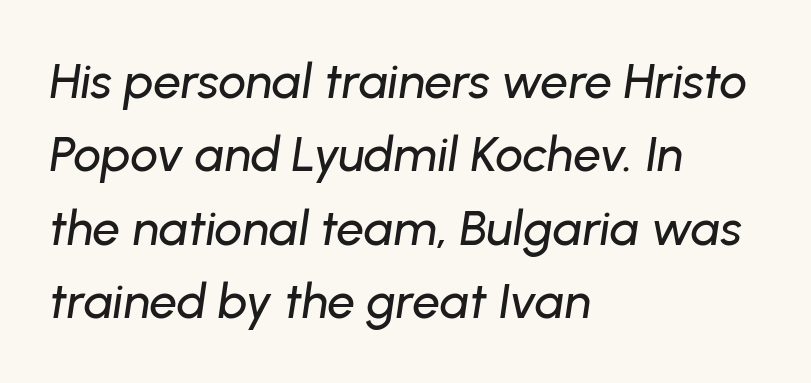
Line spacing here is normal. Tall strokes in this sample are angled rather than plumb. The letters sit at their default tracking, neither squeezed nor spread. Think of a printed novel: that variable character pitch is what you see here.
